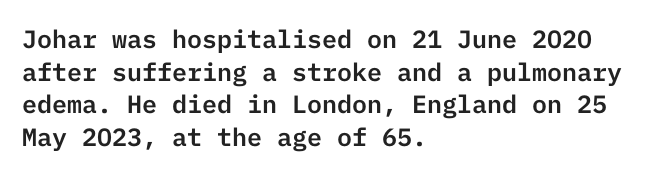
{"italic": "no", "underline": "no", "align": "left", "line_spacing": "normal", "line_spacing_ratio": 1.31, "letter_spacing": "normal", "letter_spacing_em": 0.0, "glyph_px": 25}
